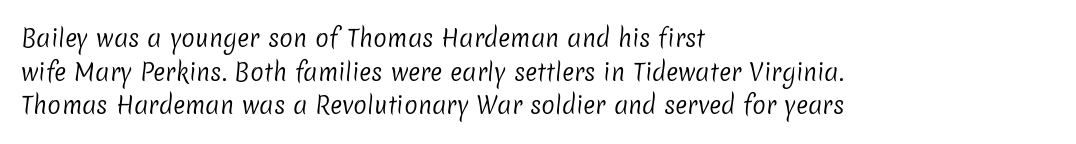
The image shows 23 px text type; set left-aligned, normal line spacing (1.46x), normal letter spacing, not underlined.
